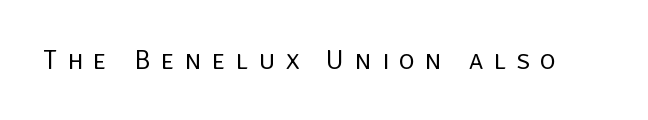
The image shows 27 px text type, upright; set unusually wide letter spacing (+0.39 em), not underlined.
